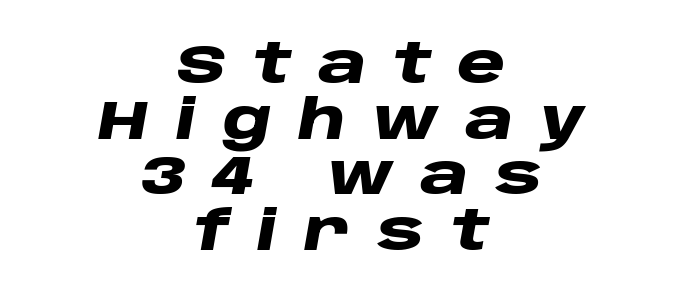
{"italic": "yes", "lean": "right", "slant_degrees": 10, "bold": "yes", "weight": "heavy", "width": "wide", "stroke_contrast": "low", "x_height": "large", "monospaced": "no", "underline": "no", "align": "center", "line_spacing": "tight", "line_spacing_ratio": 1.01, "letter_spacing": "wide", "letter_spacing_em": 0.48, "glyph_px": 55}
